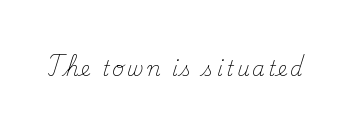
Q: Is the text bold? A: No.
Q: Is the text italic (slanted)? A: Yes.
Q: Is the text underlined? A: No.
